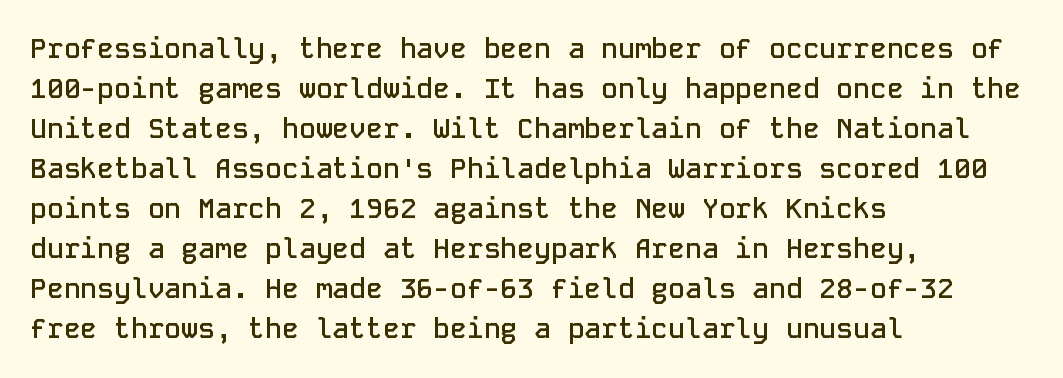
The image shows 28 px semibold sans-serif type, upright, monospaced; set left-aligned, normal line spacing (1.43x), normal letter spacing, not underlined; low stroke contrast and a medium x-height.
